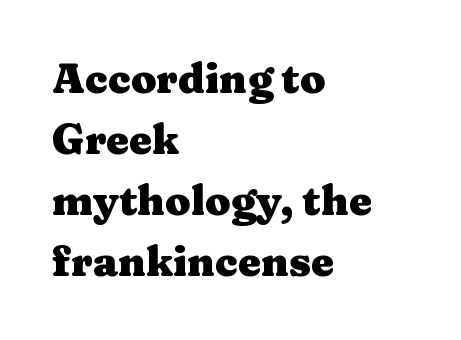
The image shows 41 px heavy, wide serif type, upright; set left-aligned, normal line spacing (1.49x), normal letter spacing, not underlined; medium stroke contrast and a medium x-height.
